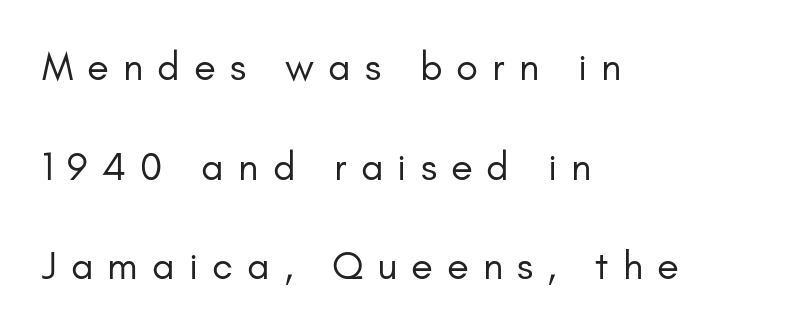
{"serif": "no", "italic": "no", "bold": "no", "weight": "regular", "width": "normal", "stroke_contrast": "low", "x_height": "small", "monospaced": "no", "underline": "no", "align": "left", "line_spacing": "loose", "line_spacing_ratio": 2.49, "letter_spacing": "wide", "letter_spacing_em": 0.35, "glyph_px": 40}
